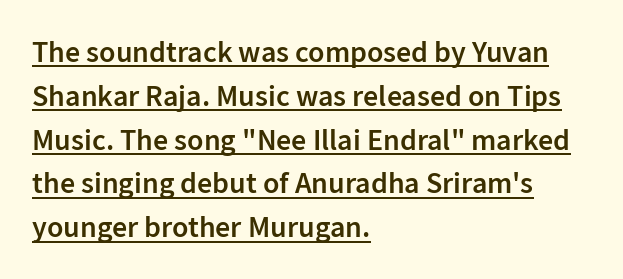
{"serif": "no", "italic": "no", "bold": "semi", "weight": "semibold", "width": "normal", "stroke_contrast": "low", "x_height": "medium", "monospaced": "no", "underline": "yes", "align": "left", "line_spacing": "normal", "line_spacing_ratio": 1.46, "letter_spacing": "normal", "letter_spacing_em": 0.0, "glyph_px": 30}
